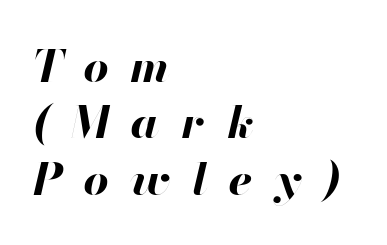
Q: Is the text bold? A: Yes.
Q: Is the text italic (slanted)? A: Yes, it leans right by about 13 degrees.
Q: Is the text underlined? A: No.
Q: How is the paragraph aligned? A: Left-aligned.
Q: Is the spacing between letters normal or unusually wide? A: Unusually wide.
Q: Is the spacing between lines tight, normal or loose? A: Normal.
Q: Width (condensed, normal, or wide)? A: Normal.
Q: Stroke contrast? A: High.
Q: x-height? A: Small.
Q: Monospaced? A: No.
